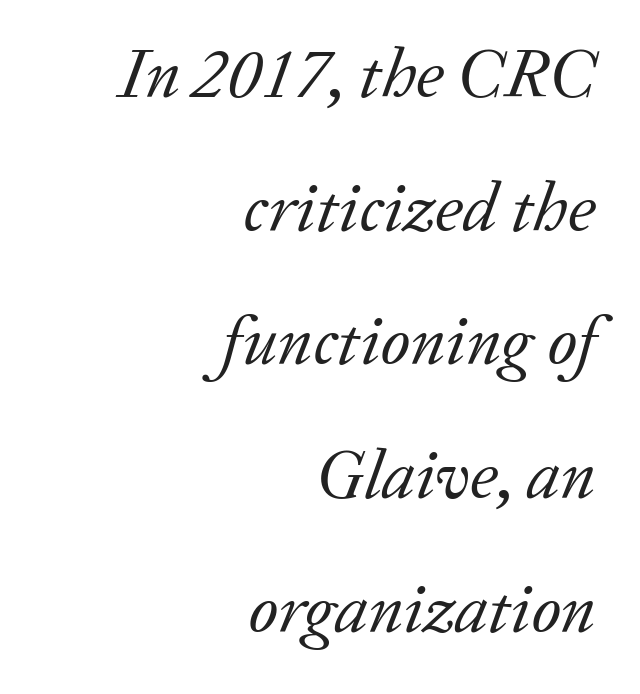
{"serif": "yes", "italic": "yes", "lean": "right", "slant_degrees": 20, "bold": "no", "weight": "regular", "width": "normal", "stroke_contrast": "low", "x_height": "medium", "monospaced": "no", "underline": "no", "align": "right", "line_spacing": "loose", "line_spacing_ratio": 1.91, "letter_spacing": "normal", "letter_spacing_em": 0.0, "glyph_px": 70}
